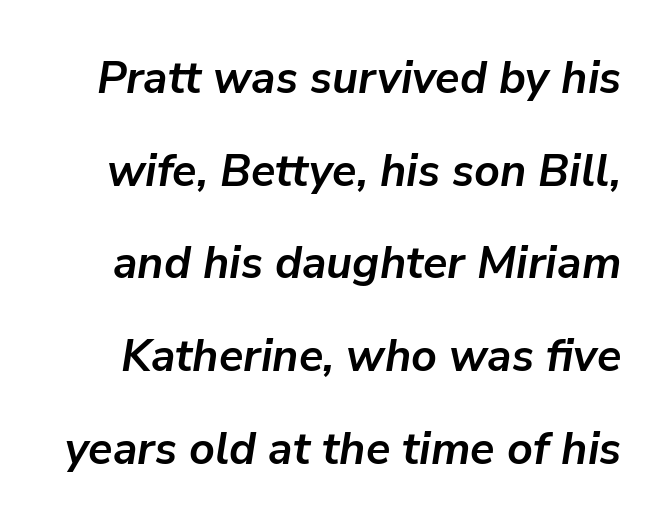
{"italic": "yes", "lean": "right", "slant_degrees": 9, "bold": "yes", "weight": "semibold", "width": "normal", "stroke_contrast": "low", "x_height": "medium", "monospaced": "no", "underline": "no", "line_spacing": "loose", "line_spacing_ratio": 2.06, "letter_spacing": "normal", "letter_spacing_em": 0.0, "glyph_px": 45}
